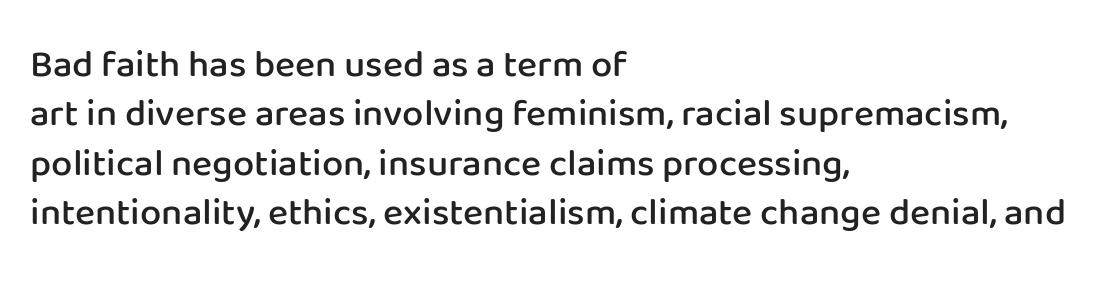
The image shows 38 px semibold sans-serif type, upright; set left-aligned, normal line spacing (1.3x), normal letter spacing, not underlined; low stroke contrast and a medium x-height.
